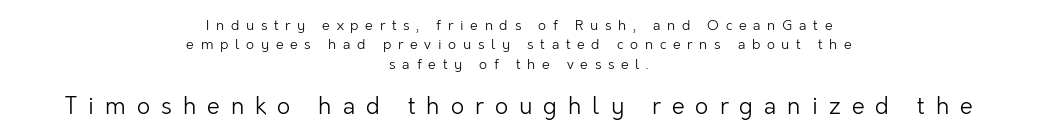
Q: Is the text bold? A: No.
Q: Is the text italic (slanted)? A: No, it is upright.
Q: Is the text underlined? A: No.
Q: How is the paragraph aligned? A: Centered.
Q: Is the spacing between letters normal or unusually wide? A: Unusually wide.
Q: Is the spacing between lines tight, normal or loose? A: Normal.
Q: Which block of text is set in a larger size, the first (top) or the second (bottom)? A: The second (bottom) one.
